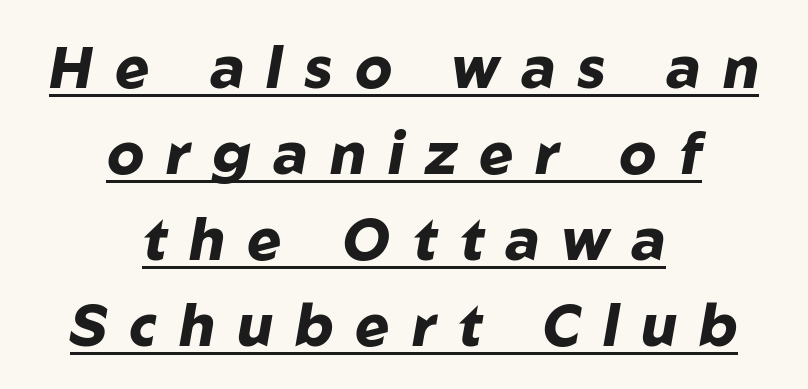
{"italic": "yes", "lean": "right", "slant_degrees": 10, "bold": "yes", "weight": "heavy", "width": "normal", "stroke_contrast": "low", "x_height": "medium", "monospaced": "no", "underline": "yes", "align": "center", "line_spacing": "normal", "line_spacing_ratio": 1.48, "letter_spacing": "wide", "letter_spacing_em": 0.38, "glyph_px": 58}
